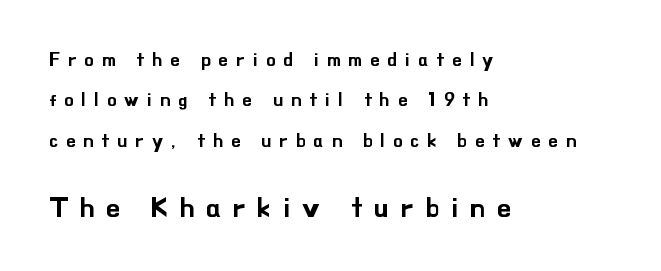
Q: Is the text italic (slanted)? A: No, it is upright.
Q: Is the typeface a serif or a sans-serif typeface? A: Sans-serif.
Q: Is the text underlined? A: No.
Q: How is the paragraph aligned? A: Left-aligned.
Q: Is the spacing between letters normal or unusually wide? A: Unusually wide.
Q: Is the spacing between lines tight, normal or loose? A: Loose.
Q: Which block of text is set in a larger size, the first (top) or the second (bottom)? A: The second (bottom) one.
Q: Width (condensed, normal, or wide)? A: Normal.
Q: Stroke contrast? A: Low.
Q: x-height? A: Small.
Q: Monospaced? A: No.
